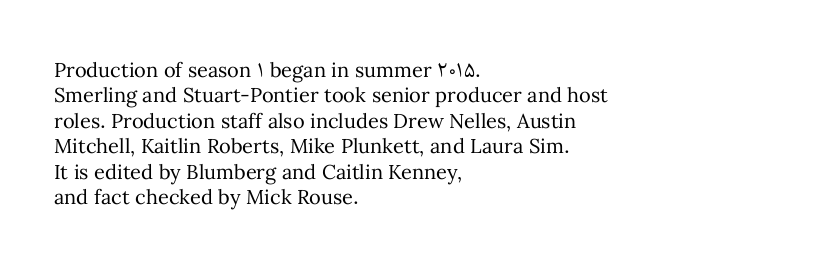
The image shows 20 px text type, upright; set left-aligned, normal line spacing (1.27x), normal letter spacing, not underlined.
